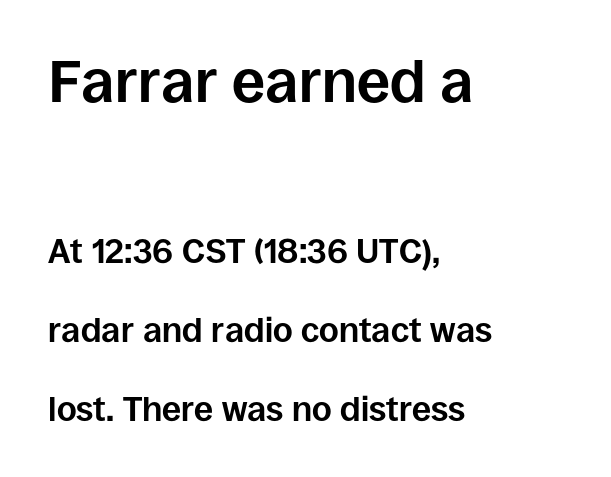
The image shows 59 px bold sans-serif type, upright; set left-aligned, loose line spacing (2.31x), normal letter spacing, not underlined; the first (top) block is 1.74x larger; low stroke contrast and a large x-height.
